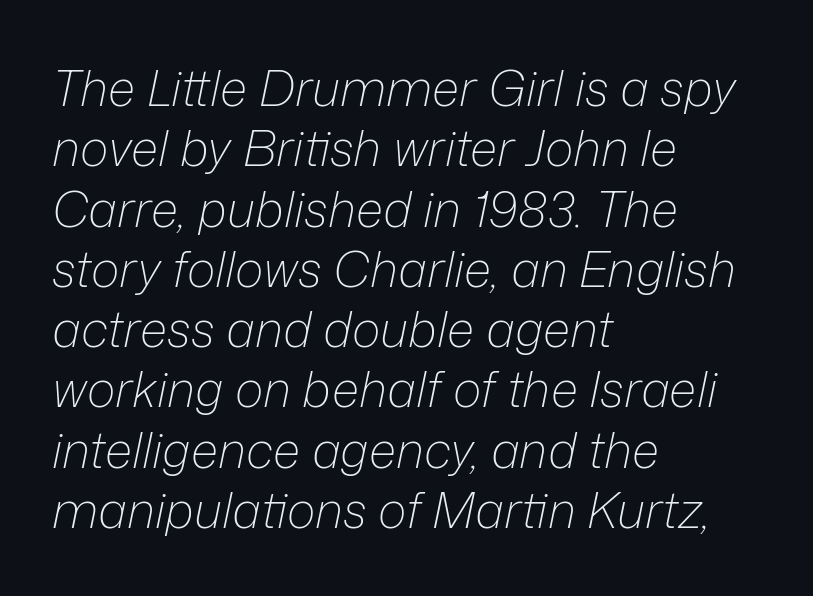
Q: Is the text bold? A: No.
Q: Is the text italic (slanted)? A: Yes, it leans right by about 12 degrees.
Q: Is the text underlined? A: No.
Q: How is the paragraph aligned? A: Left-aligned.
Q: Is the spacing between letters normal or unusually wide? A: Normal.
Q: Width (condensed, normal, or wide)? A: Normal.
Q: Stroke contrast? A: Low.
Q: x-height? A: Medium.
Q: Monospaced? A: No.
